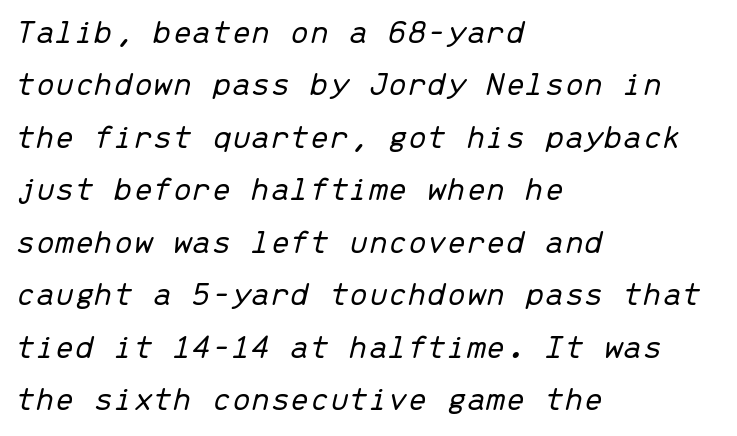
Q: Is the text bold? A: No.
Q: Is the text italic (slanted)? A: Yes, it leans right by about 13 degrees.
Q: Is the text underlined? A: No.
Q: How is the paragraph aligned? A: Left-aligned.
Q: Is the spacing between letters normal or unusually wide? A: Normal.
Q: Is the spacing between lines tight, normal or loose? A: Normal.
Q: Width (condensed, normal, or wide)? A: Normal.
Q: Stroke contrast? A: Low.
Q: x-height? A: Medium.
Q: Monospaced? A: Yes.
